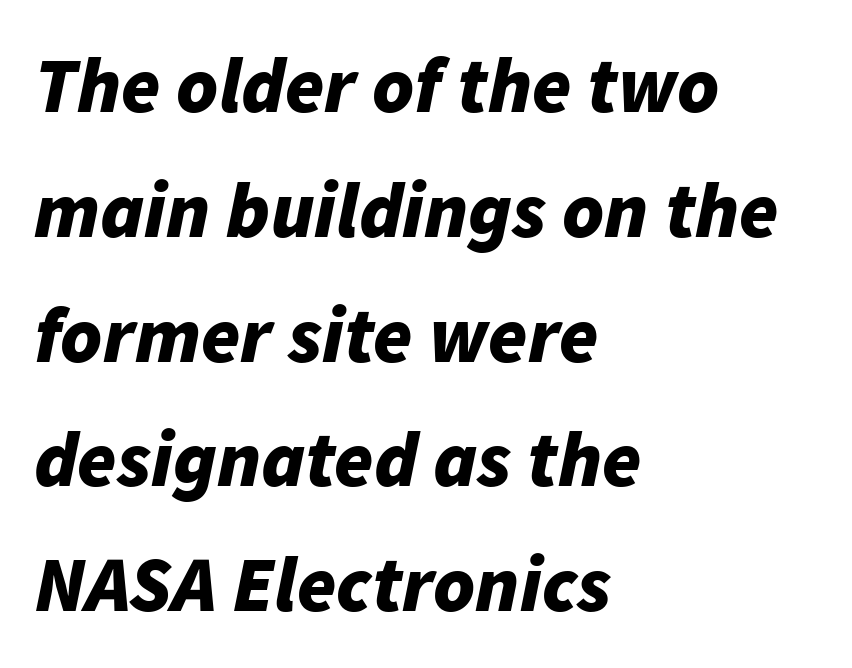
Q: Is the text bold? A: Yes.
Q: Is the text italic (slanted)? A: Yes, it leans right by about 11 degrees.
Q: Is the text underlined? A: No.
Q: How is the paragraph aligned? A: Left-aligned.
Q: Is the spacing between letters normal or unusually wide? A: Normal.
Q: Is the spacing between lines tight, normal or loose? A: Normal.
Q: Width (condensed, normal, or wide)? A: Normal.
Q: Stroke contrast? A: Low.
Q: x-height? A: Medium.
Q: Monospaced? A: No.
